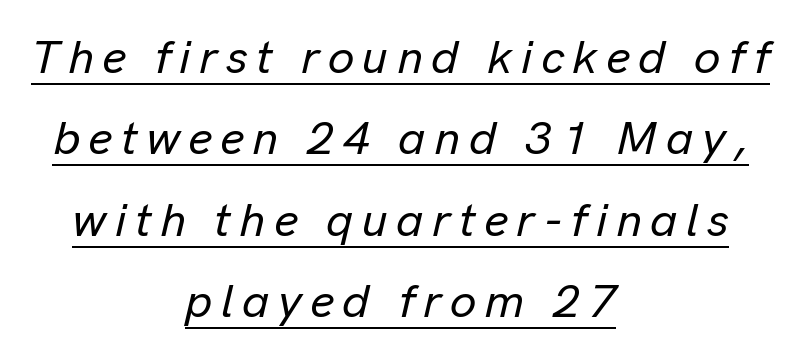
The image shows 47 px text type, italic (leaning right); set centered, line spacing 1.73x, underlined; low stroke contrast and a medium x-height.
